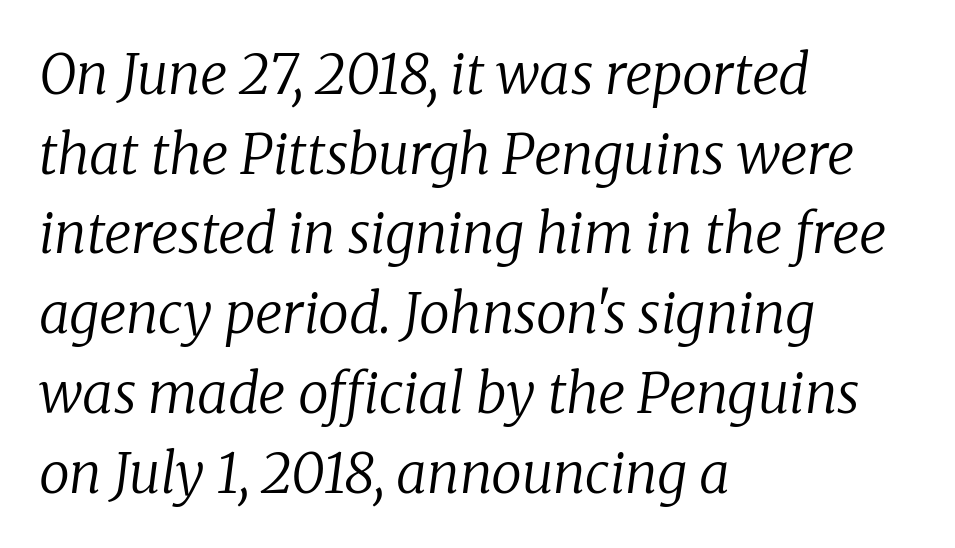
{"serif": "yes", "italic": "yes", "lean": "right", "slant_degrees": 8, "bold": "no", "weight": "regular", "width": "normal", "stroke_contrast": "low", "x_height": "medium", "monospaced": "no", "underline": "no", "align": "left", "line_spacing": "normal", "line_spacing_ratio": 1.45, "letter_spacing": "normal", "letter_spacing_em": 0.0, "glyph_px": 55}
